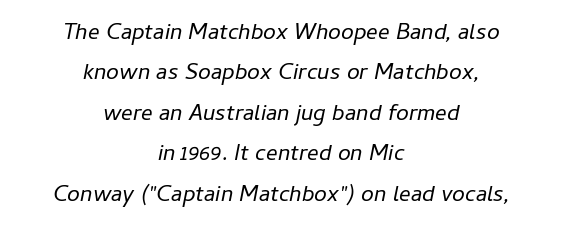
{"italic": "yes", "lean": "right", "slant_degrees": 11, "bold": "no", "underline": "no", "align": "center", "line_spacing_ratio": 1.76, "letter_spacing": "normal", "letter_spacing_em": 0.0, "glyph_px": 23}
